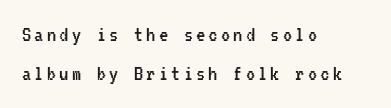
The foot of each line stays bare and open. In terms of leading, this rendering sits right in the middle. Heft: none added — not bold. This sample is left-justified, so line endings fall wherever the words run out.
